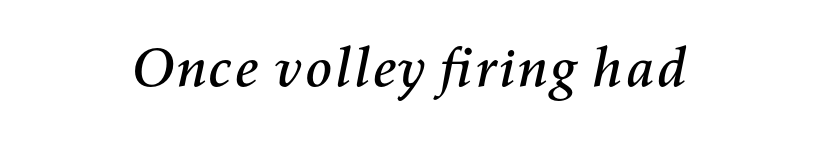
Q: Is the text italic (slanted)? A: Yes, it leans right by about 11 degrees.
Q: Is the text underlined? A: No.
Q: Is the spacing between letters normal or unusually wide? A: Normal.
Q: Width (condensed, normal, or wide)? A: Normal.
Q: Stroke contrast? A: Medium.
Q: x-height? A: Medium.
Q: Monospaced? A: No.
